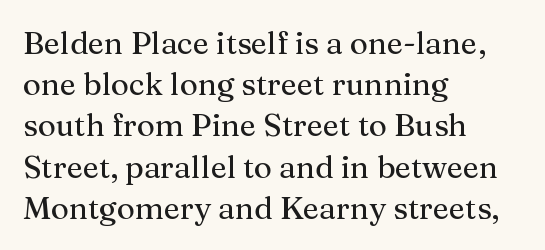
The image shows 31 px serif type, upright; set left-aligned, normal line spacing (1.33x), normal letter spacing, not underlined; medium stroke contrast and a medium x-height.
